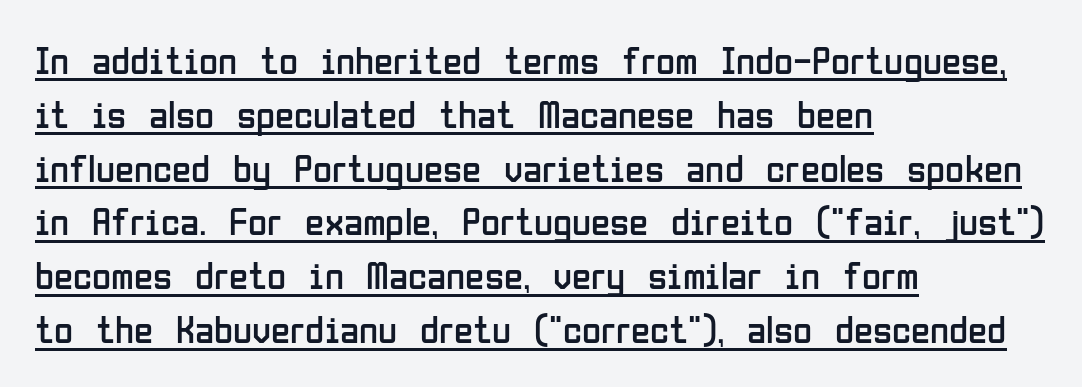
Q: Is the text bold? A: No.
Q: Is the text italic (slanted)? A: No, it is upright.
Q: Is the typeface a serif or a sans-serif typeface? A: Sans-serif.
Q: Is the text underlined? A: Yes.
Q: How is the paragraph aligned? A: Left-aligned.
Q: Is the spacing between letters normal or unusually wide? A: Normal.
Q: Is the spacing between lines tight, normal or loose? A: Normal.
Q: Width (condensed, normal, or wide)? A: Condensed.
Q: Stroke contrast? A: Low.
Q: x-height? A: Medium.
Q: Monospaced? A: No.
